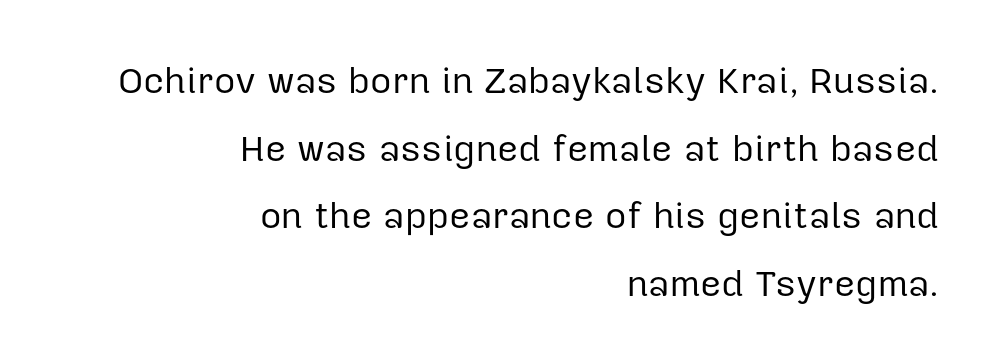
The image shows 37 px regular-weight sans-serif type, upright; set right-aligned, line spacing 1.83x, normal letter spacing, not underlined; low stroke contrast and a medium x-height.
